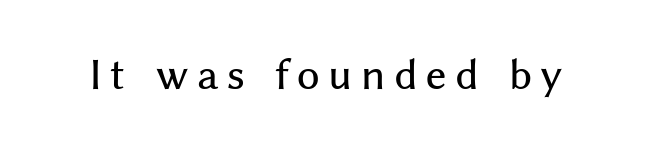
The image shows 39 px sans-serif type, upright; set unusually wide letter spacing (+0.22 em), not underlined; medium stroke contrast and a medium x-height.
